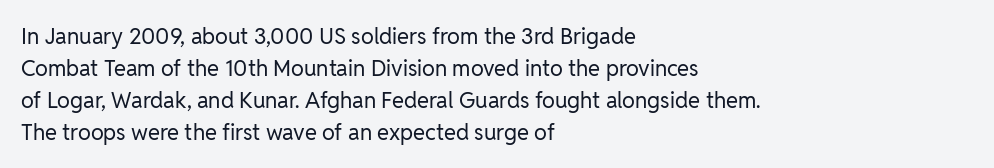
The image shows 22 px text type, upright; set left-aligned, normal line spacing (1.45x), normal letter spacing, not underlined.
